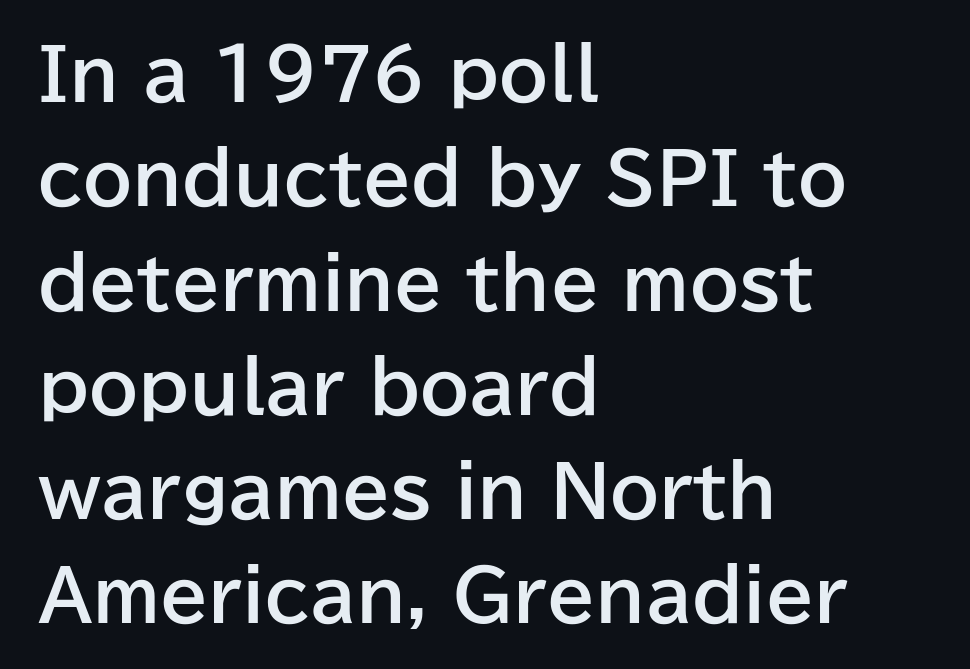
{"serif": "no", "italic": "no", "bold": "yes", "weight": "bold", "width": "normal", "stroke_contrast": "low", "x_height": "medium", "monospaced": "no", "underline": "no", "align": "left", "line_spacing": "normal", "line_spacing_ratio": 1.49, "letter_spacing": "normal", "letter_spacing_em": 0.0, "glyph_px": 70}
